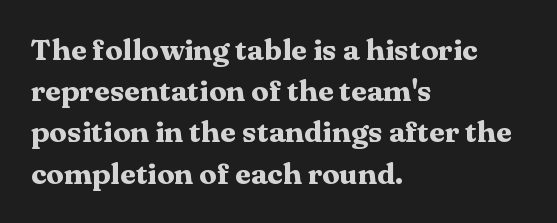
{"serif": "yes", "italic": "no", "bold": "yes", "weight": "heavy", "width": "wide", "stroke_contrast": "medium", "x_height": "medium", "monospaced": "no", "underline": "no", "align": "left", "line_spacing": "normal", "line_spacing_ratio": 1.42, "letter_spacing": "normal", "letter_spacing_em": 0.0, "glyph_px": 29}
